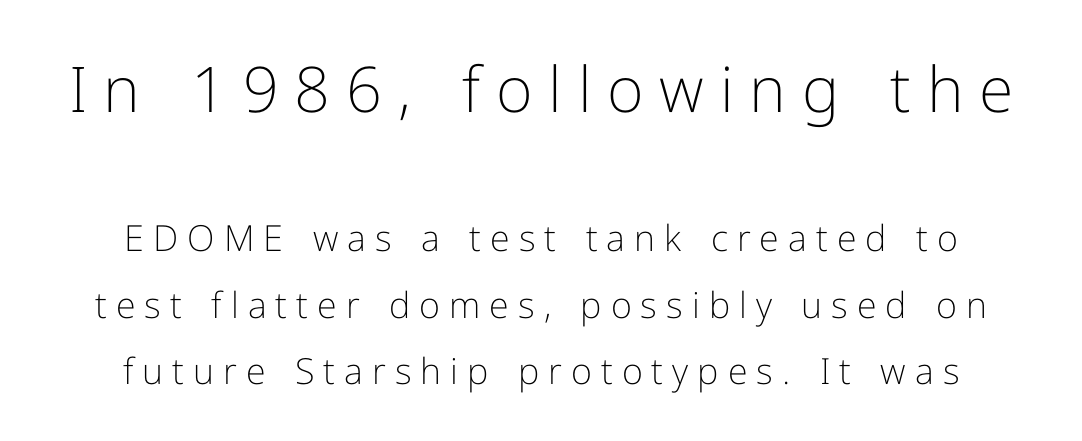
{"serif": "no", "italic": "no", "bold": "no", "weight": "light", "width": "normal", "stroke_contrast": "low", "x_height": "medium", "monospaced": "no", "underline": "no", "align": "center", "line_spacing_ratio": 1.86, "letter_spacing": "wide", "letter_spacing_em": 0.25, "larger_block": "first", "size_ratio": 1.75, "glyph_px": 63}
